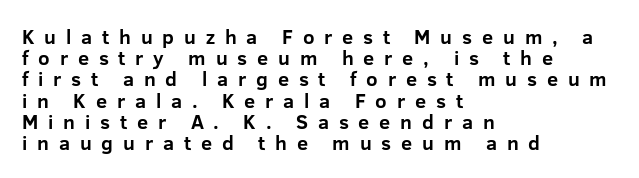
The image shows 20 px bold type, upright; set left-aligned, tight line spacing (1.06x), unusually wide letter spacing (+0.49 em), not underlined.
